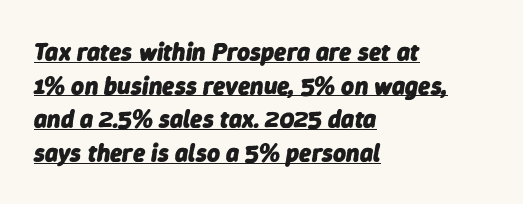
{"italic": "yes", "lean": "right", "slant_degrees": 9, "bold": "yes", "underline": "yes", "align": "left", "line_spacing": "normal", "line_spacing_ratio": 1.35, "letter_spacing": "normal", "letter_spacing_em": 0.0, "glyph_px": 25}
